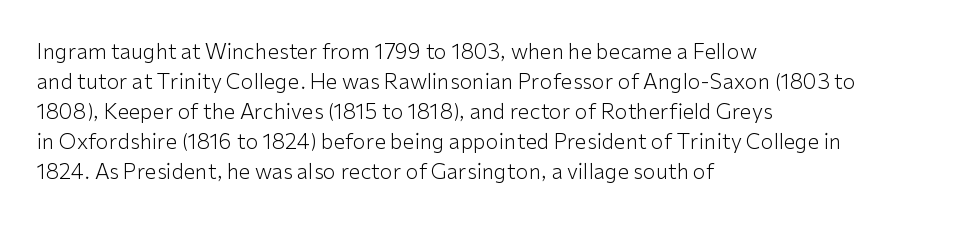
{"italic": "no", "bold": "no", "underline": "no", "align": "left", "line_spacing": "normal", "line_spacing_ratio": 1.43, "letter_spacing": "normal", "letter_spacing_em": 0.0, "glyph_px": 21}
